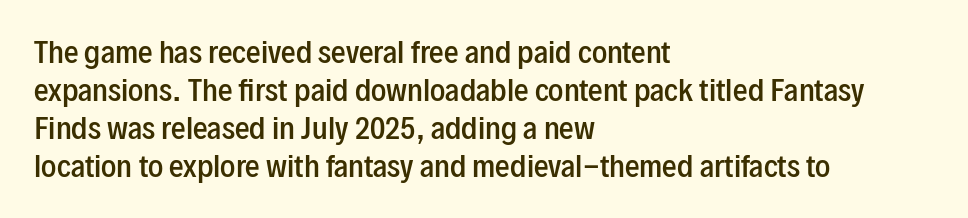
{"serif": "no", "italic": "no", "bold": "semi", "weight": "semibold", "width": "condensed", "stroke_contrast": "low", "x_height": "medium", "monospaced": "no", "underline": "no", "align": "left", "line_spacing": "normal", "line_spacing_ratio": 1.31, "letter_spacing": "normal", "letter_spacing_em": 0.0, "glyph_px": 29}
